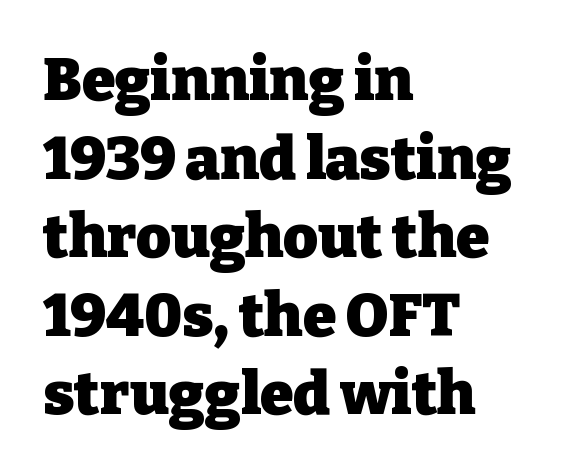
Q: Is the text bold? A: Yes.
Q: Is the text italic (slanted)? A: No, it is upright.
Q: Is the typeface a serif or a sans-serif typeface? A: Serif.
Q: Is the text underlined? A: No.
Q: How is the paragraph aligned? A: Left-aligned.
Q: Is the spacing between letters normal or unusually wide? A: Normal.
Q: Is the spacing between lines tight, normal or loose? A: Normal.
Q: Width (condensed, normal, or wide)? A: Normal.
Q: Stroke contrast? A: Low.
Q: x-height? A: Medium.
Q: Monospaced? A: No.
